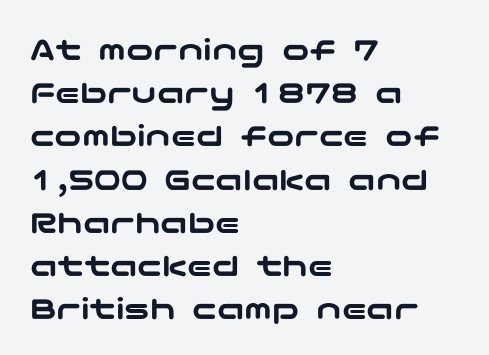
The image shows 34 px wide sans-serif type, upright; set left-aligned, normal line spacing (1.27x), normal letter spacing, not underlined; low stroke contrast and a medium x-height.
